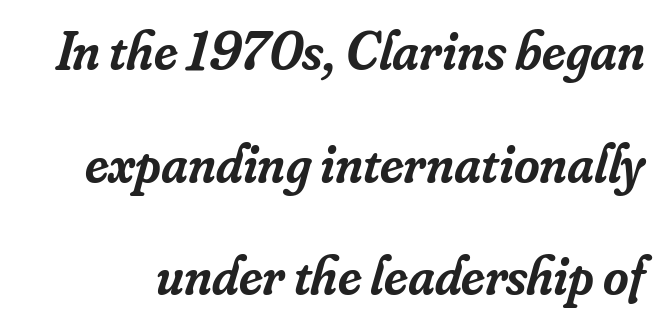
{"serif": "yes", "italic": "yes", "lean": "right", "slant_degrees": 16, "bold": "semi", "weight": "semibold", "width": "normal", "stroke_contrast": "low", "x_height": "small", "monospaced": "no", "underline": "no", "line_spacing": "loose", "line_spacing_ratio": 2.05, "letter_spacing": "normal", "letter_spacing_em": 0.0, "glyph_px": 55}
